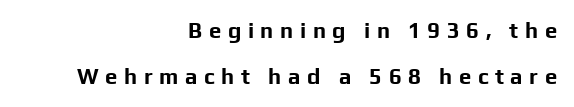
Q: Is the text bold? A: Yes.
Q: Is the text italic (slanted)? A: No, it is upright.
Q: Is the text underlined? A: No.
Q: How is the paragraph aligned? A: Right-aligned.
Q: Is the spacing between letters normal or unusually wide? A: Unusually wide.
Q: Is the spacing between lines tight, normal or loose? A: Loose.
